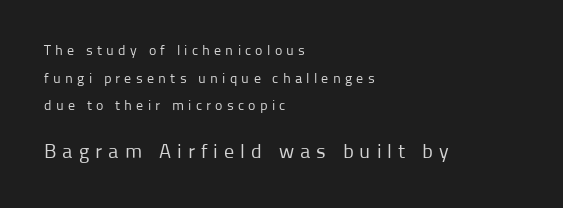
{"italic": "no", "bold": "no", "underline": "no", "align": "left", "line_spacing": "loose", "line_spacing_ratio": 1.98, "letter_spacing": "wide", "letter_spacing_em": 0.3, "larger_block": "second", "size_ratio": 1.43, "glyph_px": 20}
